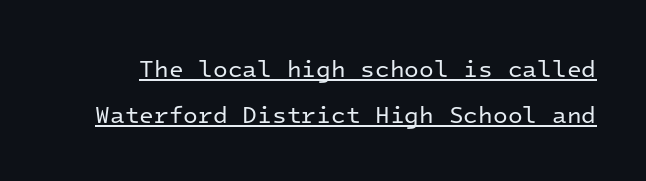
Here the glyphs are tracked normally, forming tight word shapes. Notice how a bar underscores the lettering throughout. The typesetting does not lean heavy: it is not bold. The type sits square on the baseline with zero lean.
